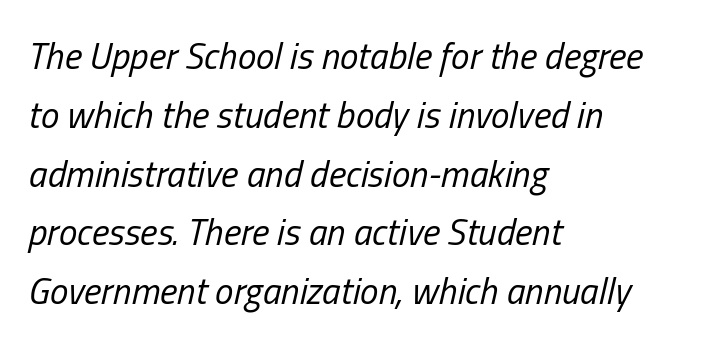
The image shows 37 px regular-weight, condensed type, italic (leaning right); set left-aligned, normal line spacing (1.59x), normal letter spacing, not underlined; low stroke contrast and a medium x-height.
